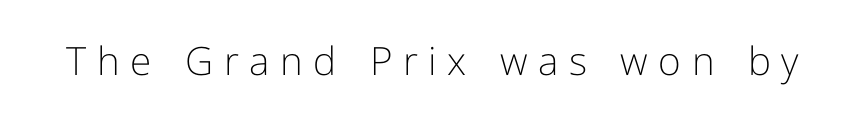
A light-to-regular cut is what we see here. Varying glyph widths throughout — classic text-font behaviour. The gaps between neighbouring characters are conspicuously large. Grotesque or geometric, the face here clearly has no serifs. Posture: upright roman.
